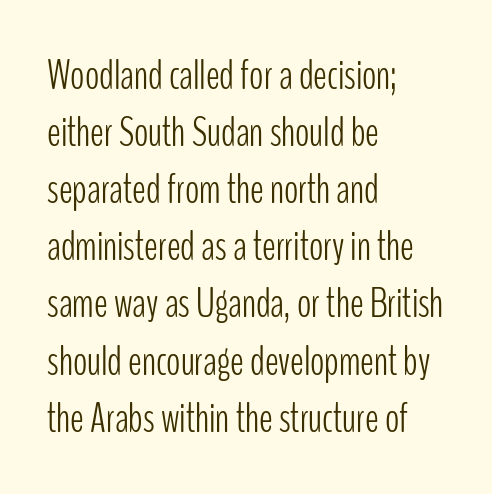
The image shows 42 px light, condensed sans-serif type, upright; set left-aligned, normal line spacing (1.36x), normal letter spacing, not underlined; low stroke contrast and a medium x-height.
